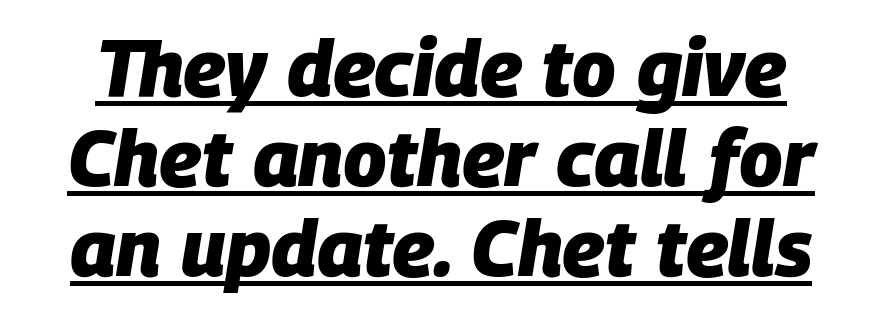
In designer terms, the underline attribute is active on this setting. Is the type bold? Yes — the strokes are clearly thick and heavy. Caption: standard tracking, unaltered. Here the designer chose a conventional face with non-uniform glyph widths. Rendered with sloped, italic letterforms. What's the leading like? Squeezed, with rows nearly overlapping.
